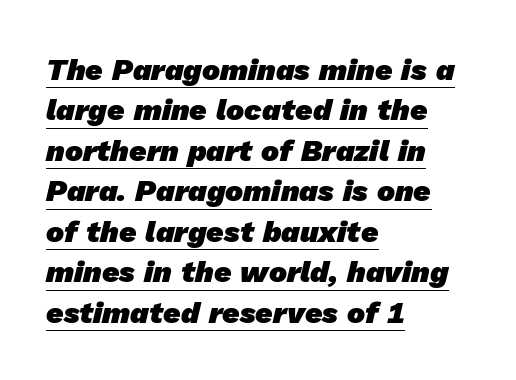
Words appear dense and cohesive because spacing is normal. Reading down the column, the eye jumps a familiar distance to each next line. The strokes are fattened all the way to bold. The rendering anchors every line to the left-hand side. Check the space under the baseline: a stroke is drawn there. This sample has the flowing, uneven cadence of proportional lettering.
